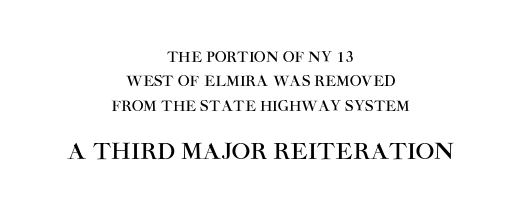
Unmarked baselines from the first word to the last. The horizontal fit of the characters is conventional and even. Does the lettering tilt? It doesn't — this is upright. The compositor balanced each line on the midline.
